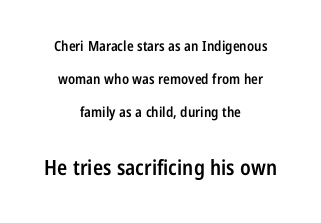
These lines keep a tight, regular rhythm from letter to letter. Size hierarchy here favors the trailing block over the leading one. Designer's note — italics off, roman on. Weight: semibold (demi). The lines are spread far apart with generous leading. Beneath every word, the page is bare.
